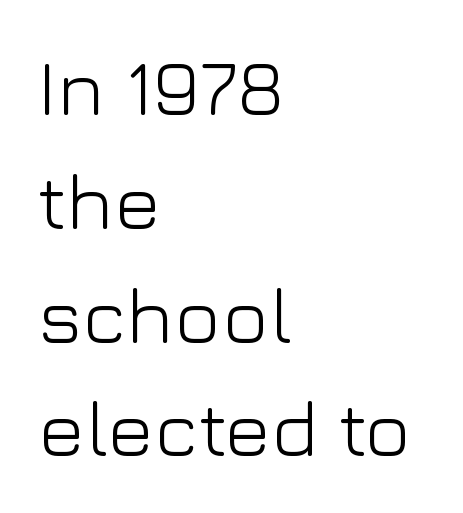
{"serif": "no", "italic": "no", "bold": "no", "weight": "light", "width": "normal", "stroke_contrast": "low", "x_height": "medium", "monospaced": "no", "underline": "no", "align": "left", "line_spacing": "normal", "line_spacing_ratio": 1.44, "letter_spacing": "normal", "letter_spacing_em": 0.0, "glyph_px": 79}
